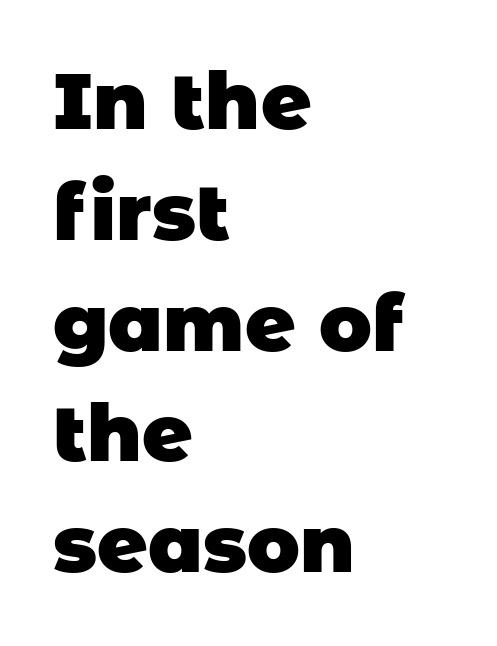
Plenty of ink on the page — the face is bold. Examine the stroke ends and you'll find no serifs. Leftover space on each line is placed entirely after the last word. What's the leading like? Ordinary, nothing unusual. This rendering features lettering with no underline.
